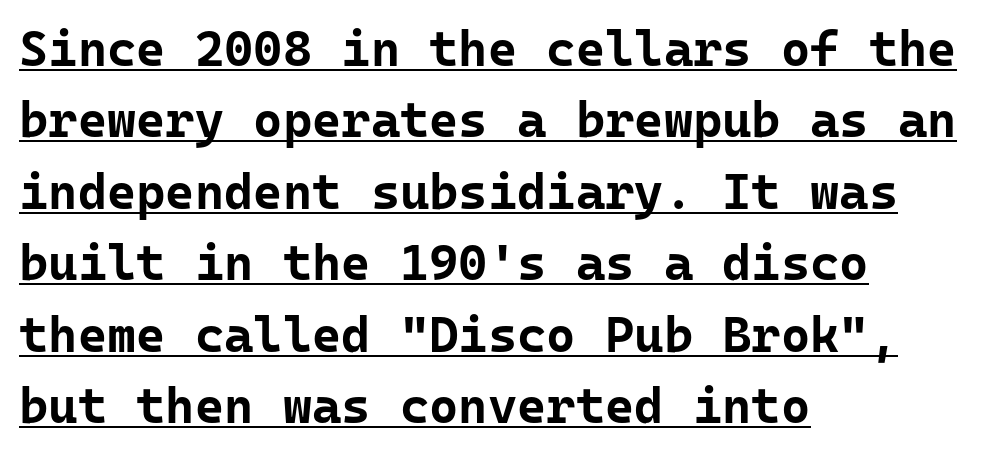
You can tell it's not italic because the verticals are truly vertical. In terms of letterform style, serifs are entirely absent. How are the letters spaced? Ordinarily, with no added tracking. The face used here appears with an underline applied.
